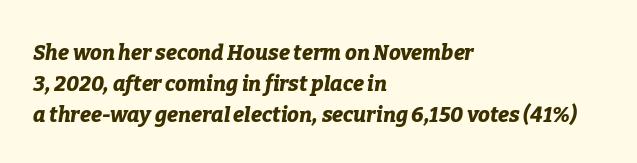
Caption: bold face, heavy strokes. Lines of text with bare space underneath. These lines stack with their left ends in a neat column. These lines sit exactly where default settings would place them. The axis of the letterforms is tilted away from vertical. A typesetter would call this zero additional tracking.
